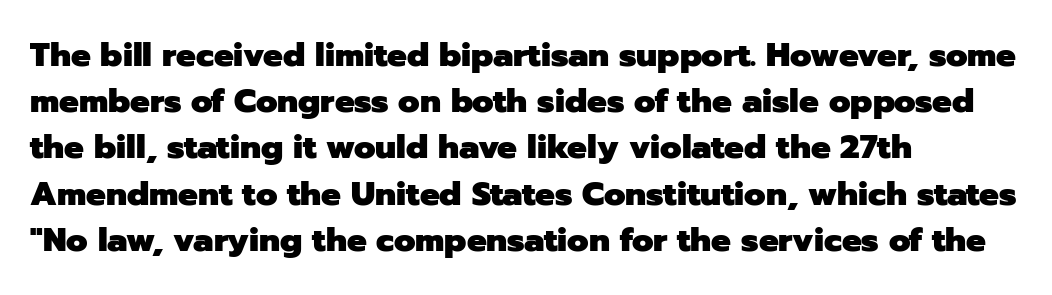
In terms of posture, this sample is upright. What stands out about the letter spacing? Nothing — it is the standard amount. Each glyph is drawn with heavy, bold strokes. Vertical spacing — default. Honestly, there is no underline to notice here at all. A typesetter would call this proportional, since set widths differ per character.
